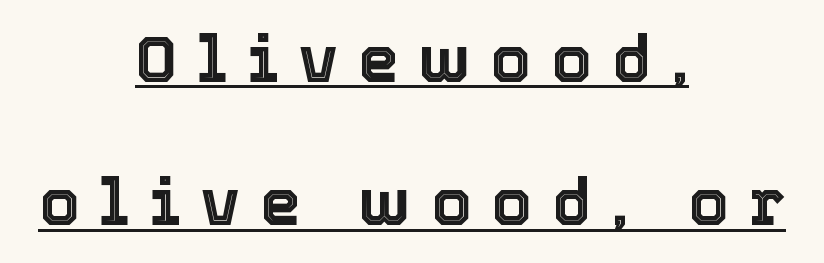
{"italic": "no", "width": "normal", "x_height": "medium", "monospaced": "no", "underline": "yes", "align": "center", "line_spacing": "loose", "line_spacing_ratio": 2.24, "letter_spacing": "wide", "letter_spacing_em": 0.32, "glyph_px": 64}
